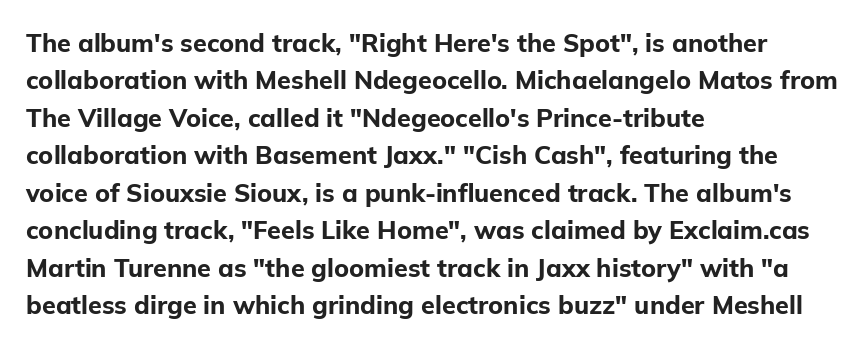
{"italic": "no", "bold": "yes", "underline": "no", "align": "left", "line_spacing": "normal", "line_spacing_ratio": 1.5, "letter_spacing": "normal", "letter_spacing_em": 0.0, "glyph_px": 25}
